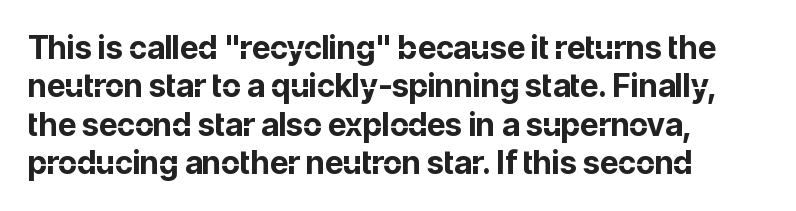
The image shows 32 px bold sans-serif type, upright; set left-aligned, line spacing 1.2x, normal letter spacing, not underlined; low stroke contrast and a medium x-height.
